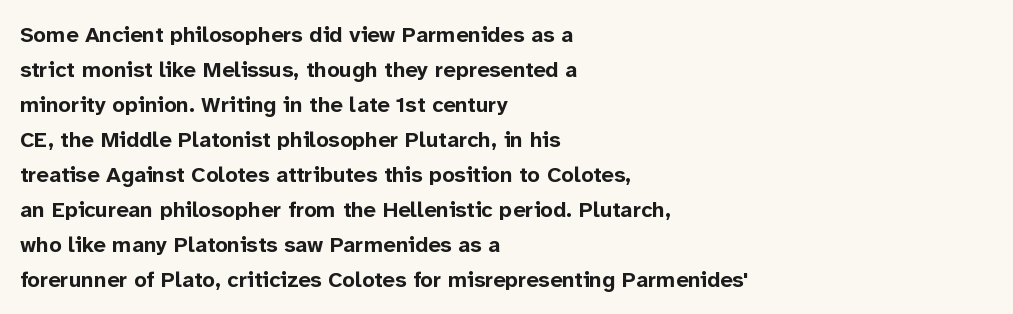
Q: Is the text bold? A: Yes.
Q: Is the text italic (slanted)? A: No, it is upright.
Q: Is the text underlined? A: No.
Q: How is the paragraph aligned? A: Left-aligned.
Q: Is the spacing between letters normal or unusually wide? A: Normal.
Q: Is the spacing between lines tight, normal or loose? A: Normal.
